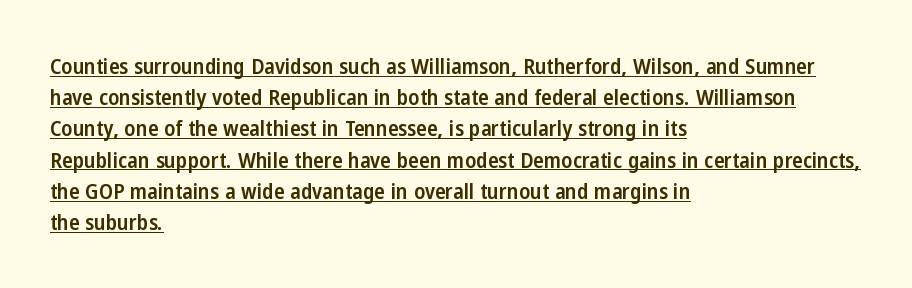
The image shows 22 px text type, upright; set left-aligned, normal line spacing (1.42x), normal letter spacing, underlined.
